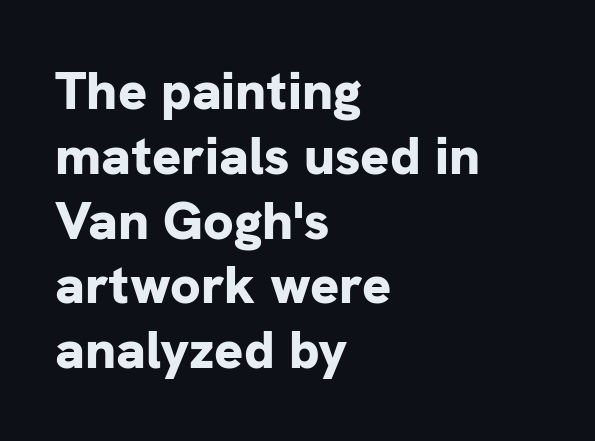
Here the designer chose a conventional face with non-uniform glyph widths. The baseline area is clear. Tracking here is standard; glyphs follow each other at the usual distance. These lines are set flush left with a ragged right edge. The type sits square on the baseline with zero lean. The characters look thick and weighty, a clear bold.
